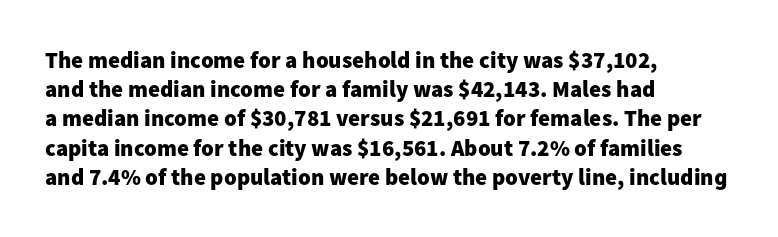
The image shows 23 px bold type, upright; set left-aligned, normal line spacing (1.27x), normal letter spacing, not underlined.
